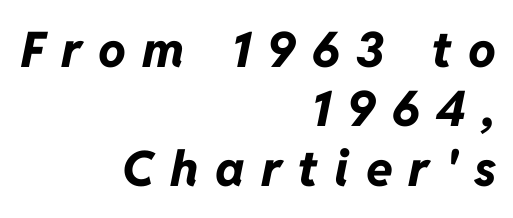
Every character sits at an angle, as italics do. The rag falls on the left side of this text block. A typesetter would call this heavily tracked-out type. Honestly, there is no underline to notice here at all.
